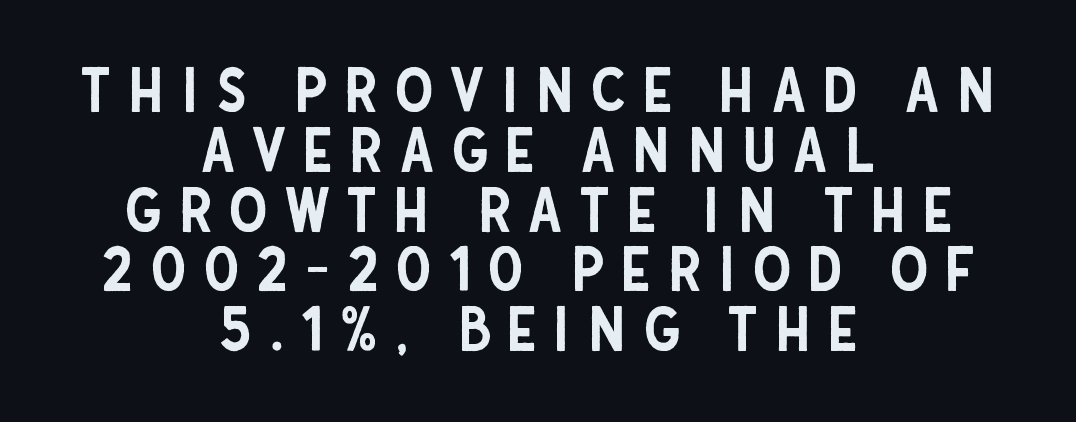
Q: Is the text italic (slanted)? A: No, it is upright.
Q: Is the typeface a serif or a sans-serif typeface? A: Sans-serif.
Q: Is the text underlined? A: No.
Q: How is the paragraph aligned? A: Centered.
Q: Is the spacing between letters normal or unusually wide? A: Unusually wide.
Q: Is the spacing between lines tight, normal or loose? A: Tight.
Q: Width (condensed, normal, or wide)? A: Condensed.
Q: Stroke contrast? A: Low.
Q: x-height? A: Large.
Q: Monospaced? A: No.
